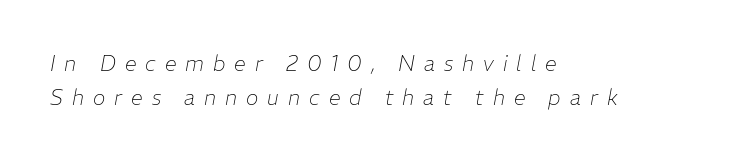
The image shows 21 px text type, italic (leaning right); set left-aligned, normal line spacing (1.61x), unusually wide letter spacing (+0.43 em), not underlined.
